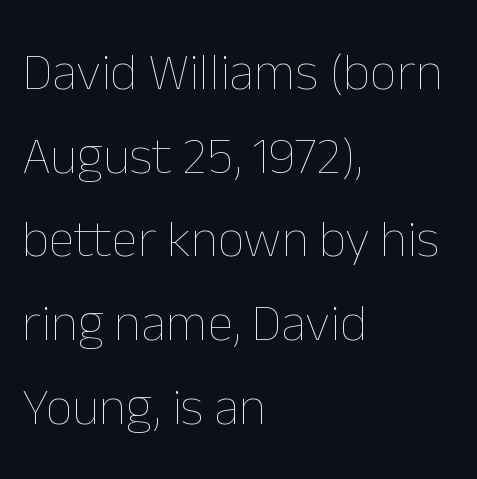
Beneath every word, the page is bare. Proportional: the letters do not fall into vertical columns. Style check: upright. Students, note that the glyphs here touch the page at normal intervals.
